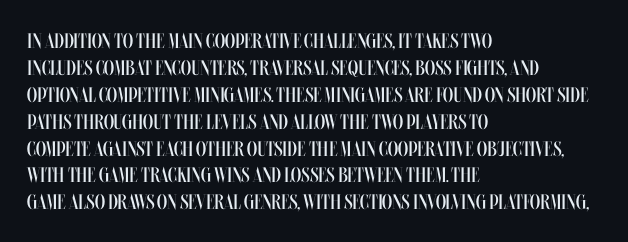
{"italic": "no", "bold": "no", "underline": "no", "align": "left", "line_spacing": "normal", "line_spacing_ratio": 1.28, "letter_spacing": "normal", "letter_spacing_em": 0.0, "glyph_px": 21}
